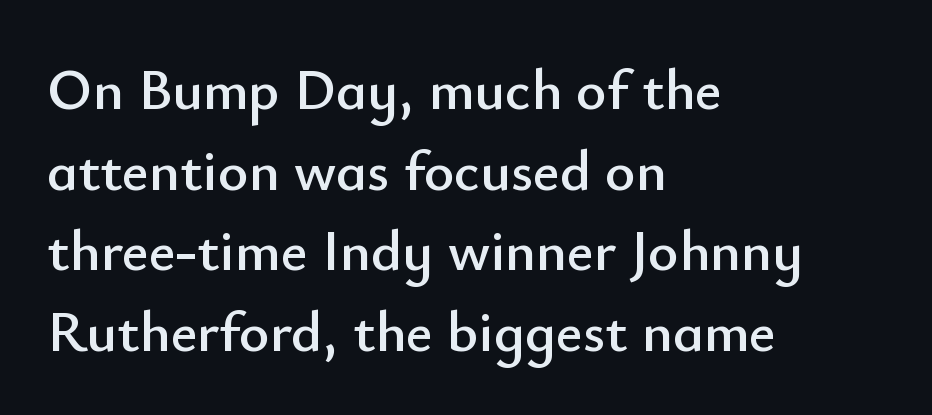
{"serif": "no", "italic": "no", "width": "normal", "stroke_contrast": "low", "x_height": "small", "monospaced": "no", "underline": "no", "align": "left", "line_spacing": "normal", "line_spacing_ratio": 1.39, "letter_spacing": "normal", "letter_spacing_em": 0.0, "glyph_px": 58}
